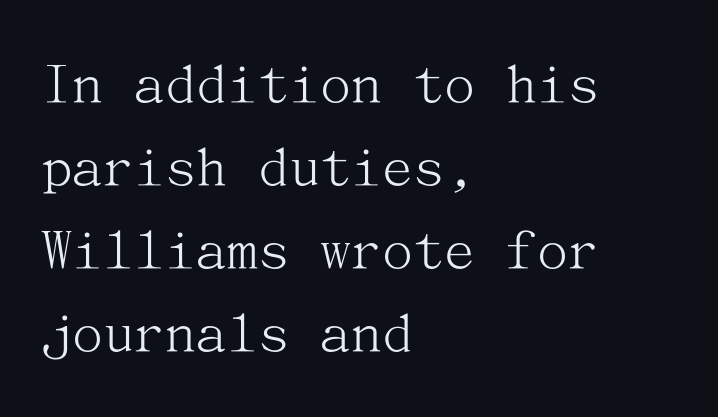
The image shows 62 px light serif type, upright; set left-aligned, normal line spacing (1.34x), normal letter spacing, not underlined; medium stroke contrast and a medium x-height.
